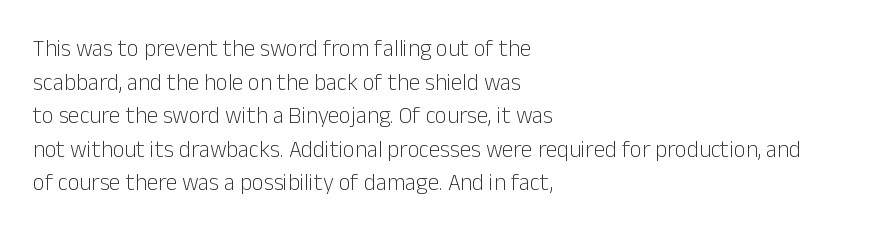
What stands out about the letter spacing? Nothing — it is the standard amount. Type without underlining. You can tell it's not italic because the verticals are truly vertical. Is there much room between lines? A standard amount, neither cramped nor airy.
